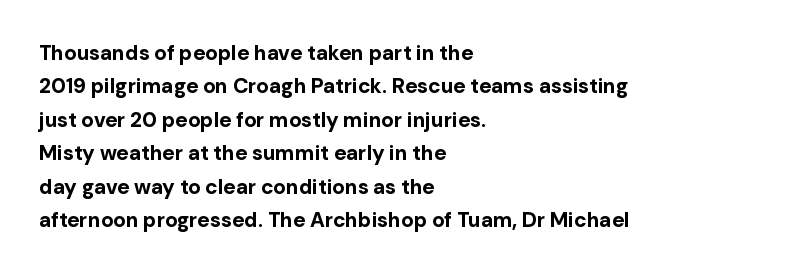
{"italic": "no", "bold": "yes", "underline": "no", "align": "left", "line_spacing": "normal", "line_spacing_ratio": 1.59, "letter_spacing": "normal", "letter_spacing_em": 0.0, "glyph_px": 21}
